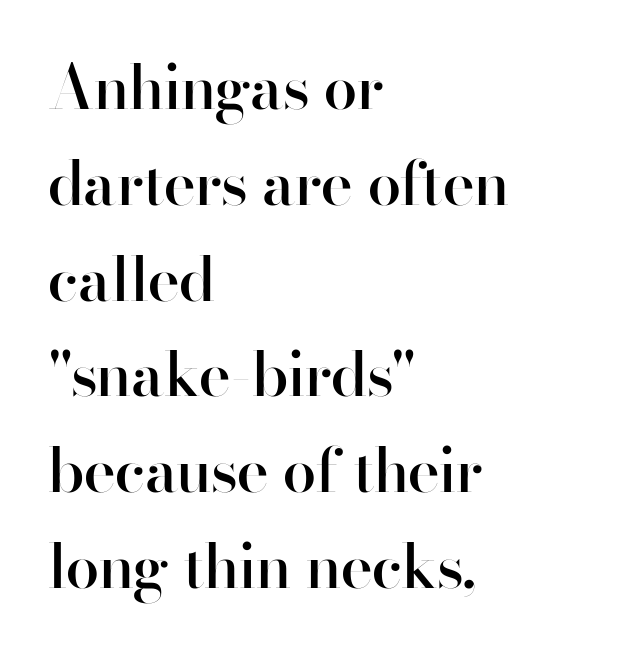
{"serif": "no", "italic": "no", "bold": "semi", "weight": "semibold", "width": "normal", "stroke_contrast": "high", "x_height": "small", "monospaced": "no", "underline": "no", "align": "left", "line_spacing": "normal", "line_spacing_ratio": 1.57, "letter_spacing": "normal", "letter_spacing_em": 0.0, "glyph_px": 61}
